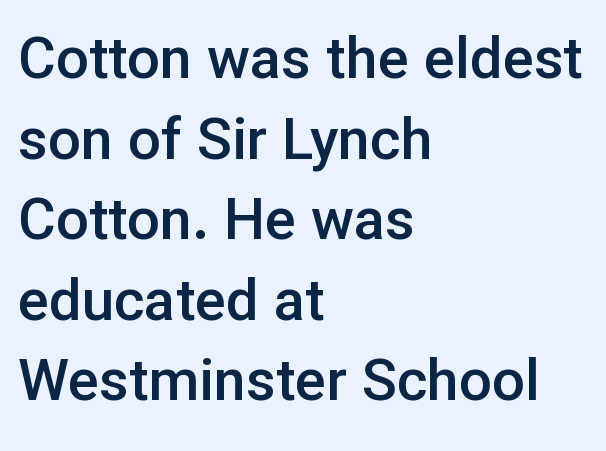
Q: Is the text bold? A: Semi-bold.
Q: Is the text italic (slanted)? A: No, it is upright.
Q: Is the typeface a serif or a sans-serif typeface? A: Sans-serif.
Q: Is the text underlined? A: No.
Q: How is the paragraph aligned? A: Left-aligned.
Q: Is the spacing between letters normal or unusually wide? A: Normal.
Q: Is the spacing between lines tight, normal or loose? A: Normal.
Q: Width (condensed, normal, or wide)? A: Normal.
Q: Stroke contrast? A: Low.
Q: x-height? A: Medium.
Q: Monospaced? A: No.
